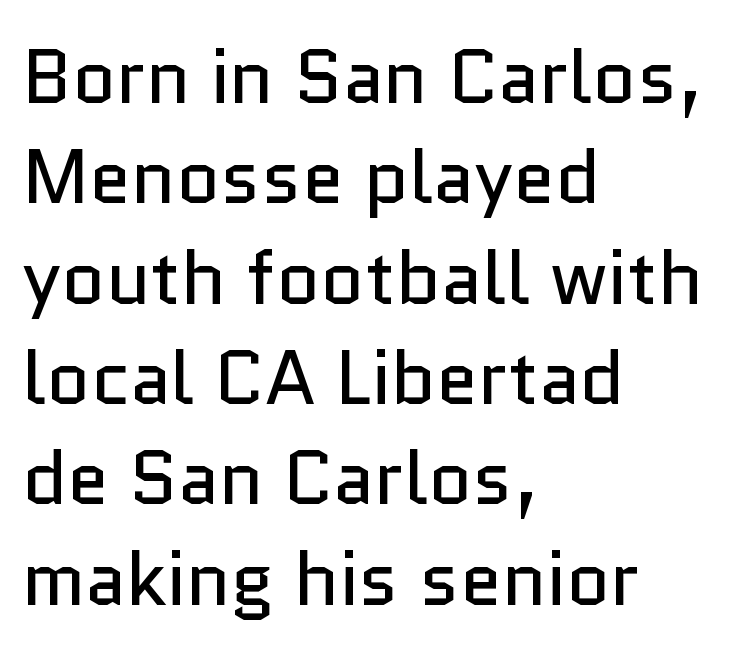
The image shows 76 px regular-weight sans-serif type, upright; set left-aligned, normal line spacing (1.32x), normal letter spacing, not underlined; low stroke contrast and a medium x-height.
